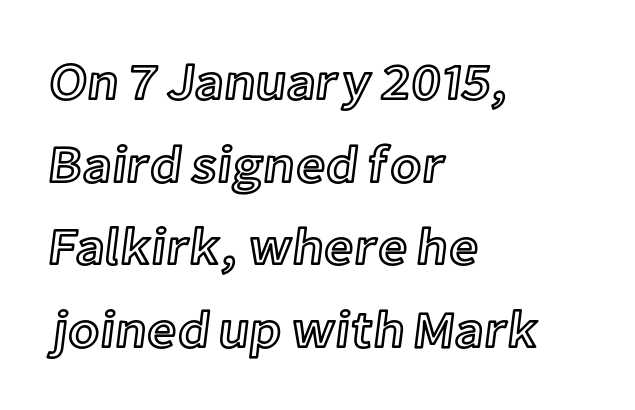
A clean baseline with only descenders dipping below it. This sample keeps an unexceptional amount of space between lines. The passage shown is typed in a proportional face where columns would drift. In terms of letterspacing, this is plain default setting.
